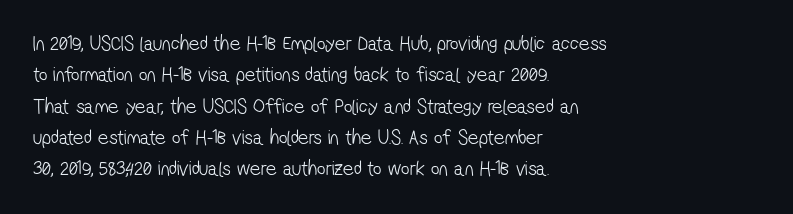
Horizontally, the lines are justified to the leading edge only. The space directly below the letters is spotless. There is no visible air inserted between adjacent glyphs. The face looks like a standard text weight, possibly lighter.
